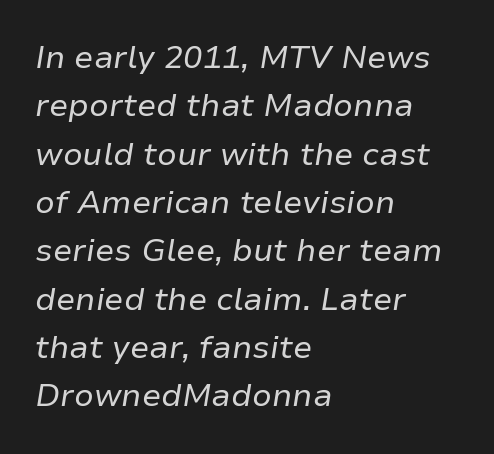
Casual observation: everything's shoved over to the left. Looks like regular typesetting: each glyph gets only the width it needs. On a weight scale, this lands at 450 or below. Every character sits at an angle, as italics do. The space between consecutive lines is moderate. Nobody touched the tracking dial on this one.
